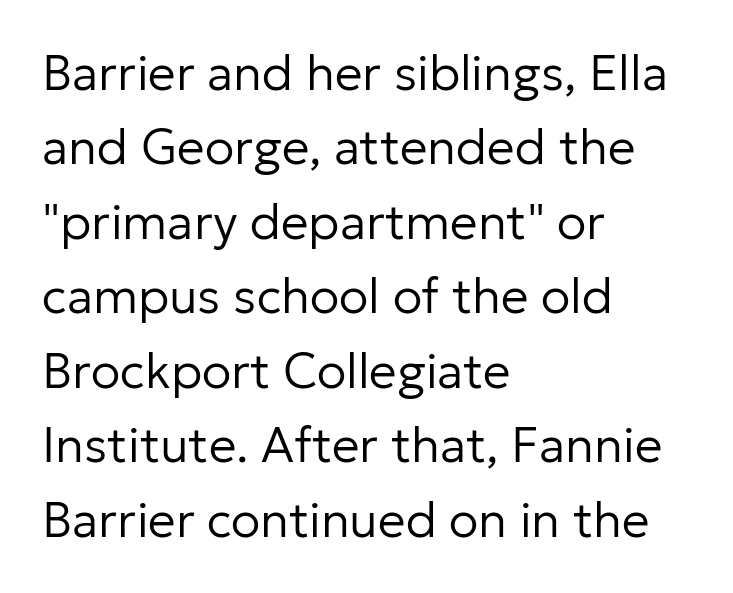
The image shows 49 px regular-weight sans-serif type, upright; set left-aligned, normal line spacing (1.52x), normal letter spacing, not underlined; low stroke contrast and a medium x-height.
